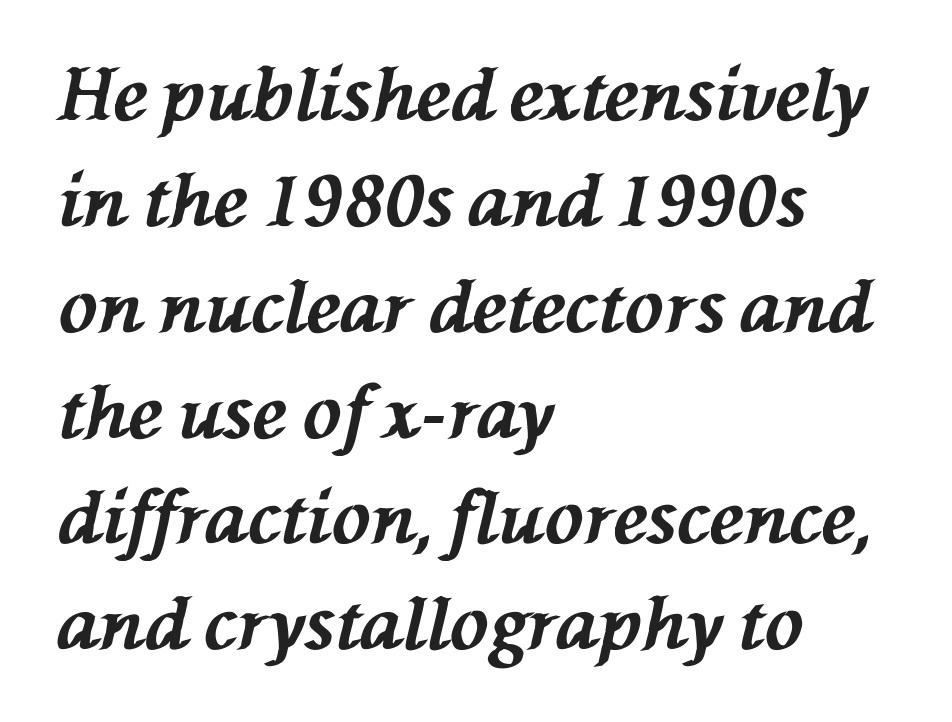
The image shows 72 px bold type, italic (leaning left); set left-aligned, normal line spacing (1.47x), normal letter spacing, not underlined; medium stroke contrast and a medium x-height.
